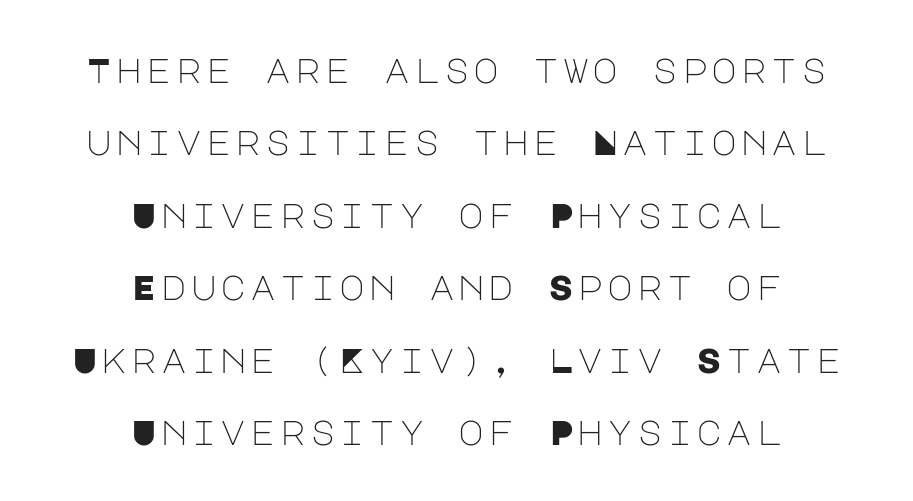
{"serif": "no", "italic": "no", "bold": "no", "weight": "light", "width": "normal", "stroke_contrast": "low", "x_height": "large", "underline": "no", "align": "center", "line_spacing": "loose", "line_spacing_ratio": 2.07, "glyph_px": 35}
